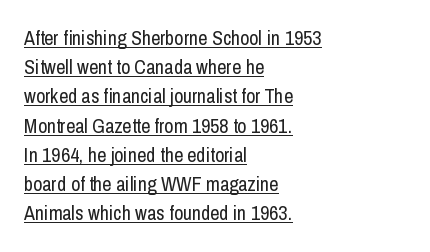
The image shows 20 px text type, upright; set left-aligned, normal line spacing (1.46x), normal letter spacing, underlined.
